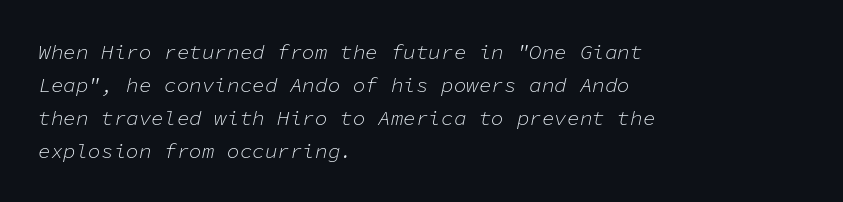
The image shows 21 px text type, italic (leaning right); set left-aligned, normal line spacing (1.57x), normal letter spacing, not underlined.
